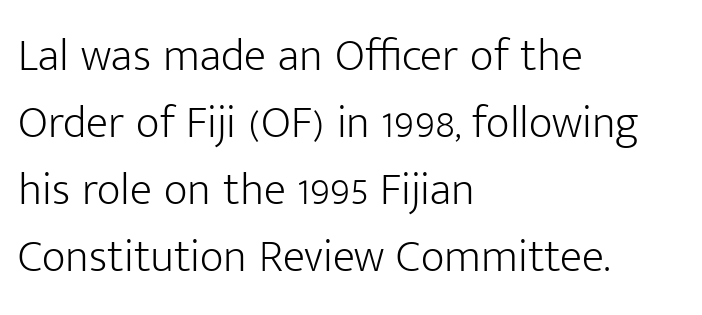
Q: Is the text bold? A: No.
Q: Is the text italic (slanted)? A: No, it is upright.
Q: Is the typeface a serif or a sans-serif typeface? A: Sans-serif.
Q: Is the text underlined? A: No.
Q: How is the paragraph aligned? A: Left-aligned.
Q: Is the spacing between letters normal or unusually wide? A: Normal.
Q: Is the spacing between lines tight, normal or loose? A: Normal.
Q: Width (condensed, normal, or wide)? A: Normal.
Q: Stroke contrast? A: Low.
Q: x-height? A: Medium.
Q: Monospaced? A: No.
